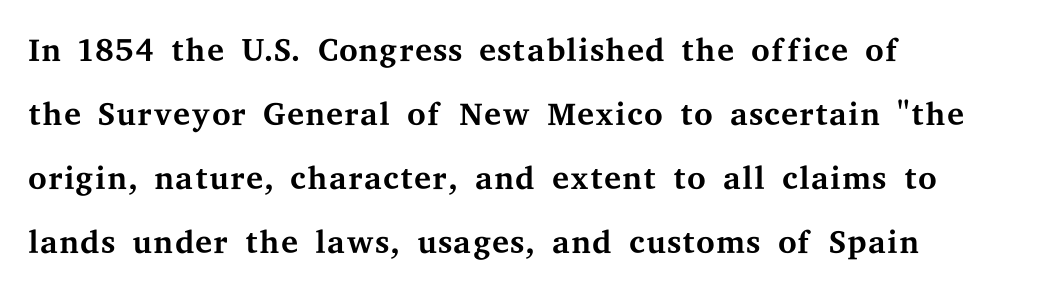
The passage shown is not underscored anywhere. These lines sit exactly where default settings would place them. Words appear dense and cohesive because spacing is normal. Letters have the restrained weight of plain body copy at most.
